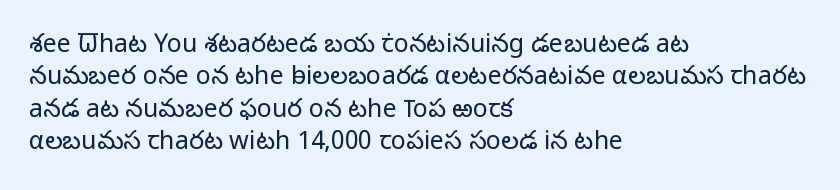
Q: Is the text bold? A: No.
Q: Is the text italic (slanted)? A: No, it is upright.
Q: Is the text underlined? A: No.
Q: How is the paragraph aligned? A: Left-aligned.
Q: Is the spacing between letters normal or unusually wide? A: Normal.
Q: Is the spacing between lines tight, normal or loose? A: Normal.
